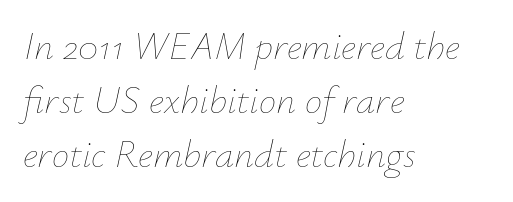
{"italic": "yes", "lean": "right", "slant_degrees": 12, "bold": "no", "weight": "thin", "width": "normal", "stroke_contrast": "low", "x_height": "small", "monospaced": "no", "underline": "no", "align": "left", "line_spacing": "normal", "line_spacing_ratio": 1.38, "letter_spacing": "normal", "letter_spacing_em": 0.0, "glyph_px": 39}
